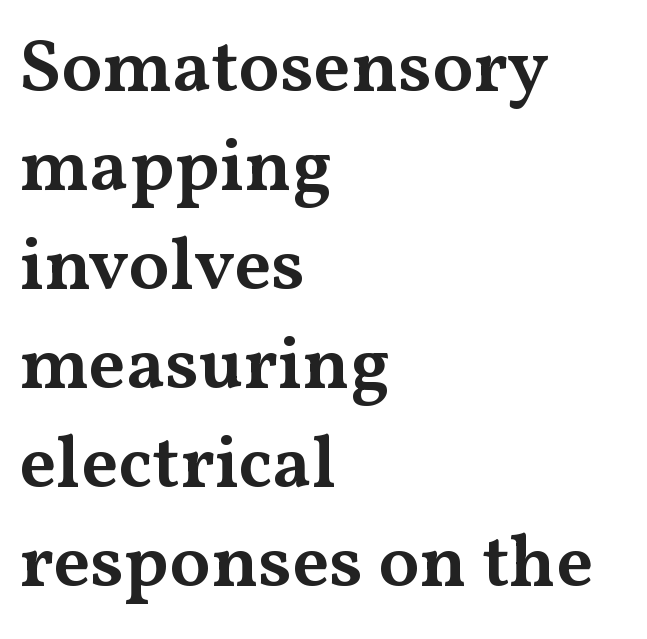
{"serif": "yes", "italic": "no", "bold": "semi", "weight": "semibold", "width": "wide", "stroke_contrast": "medium", "x_height": "medium", "monospaced": "no", "underline": "no", "align": "left", "line_spacing": "normal", "line_spacing_ratio": 1.32, "letter_spacing": "normal", "letter_spacing_em": 0.0, "glyph_px": 75}
